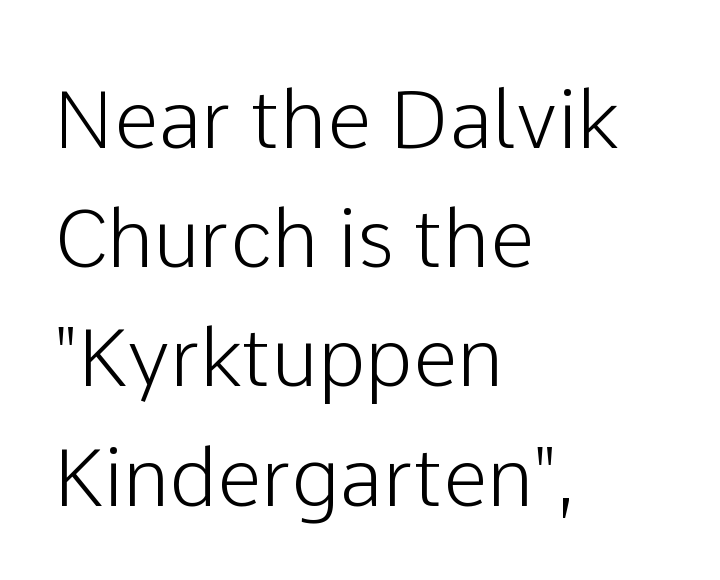
{"serif": "no", "italic": "no", "width": "normal", "stroke_contrast": "low", "x_height": "medium", "monospaced": "no", "underline": "no", "align": "left", "line_spacing": "normal", "line_spacing_ratio": 1.49, "letter_spacing": "normal", "letter_spacing_em": 0.0, "glyph_px": 80}
